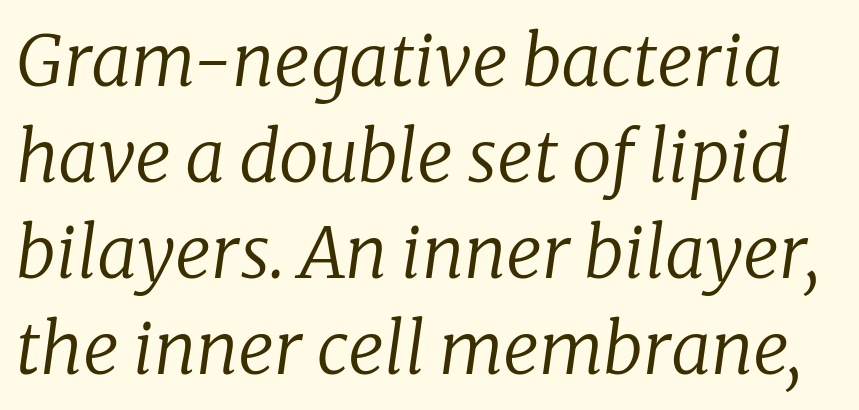
Q: Is the text bold? A: No.
Q: Is the text italic (slanted)? A: Yes, it leans right by about 8 degrees.
Q: Is the typeface a serif or a sans-serif typeface? A: Serif.
Q: Is the text underlined? A: No.
Q: Is the spacing between letters normal or unusually wide? A: Normal.
Q: Is the spacing between lines tight, normal or loose? A: Normal.
Q: Width (condensed, normal, or wide)? A: Normal.
Q: Stroke contrast? A: Low.
Q: x-height? A: Medium.
Q: Monospaced? A: No.
